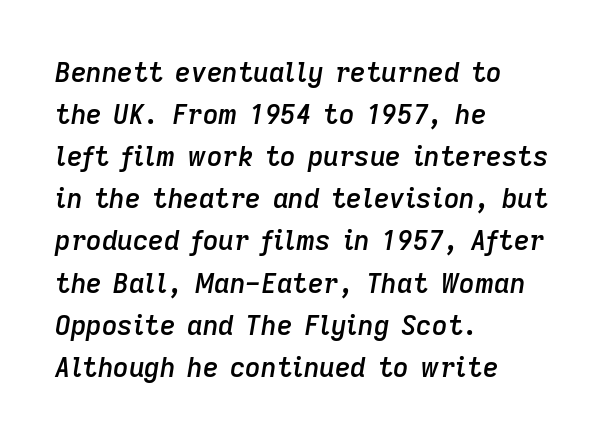
{"italic": "yes", "lean": "right", "slant_degrees": 9, "bold": "semi", "underline": "no", "align": "left", "line_spacing": "normal", "line_spacing_ratio": 1.56, "letter_spacing": "normal", "letter_spacing_em": 0.0, "glyph_px": 27}
